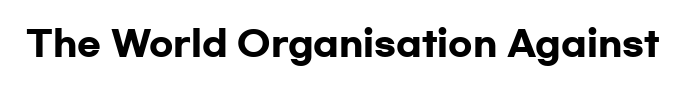
{"serif": "no", "italic": "no", "bold": "yes", "weight": "heavy", "width": "wide", "stroke_contrast": "low", "x_height": "medium", "monospaced": "no", "underline": "no", "letter_spacing": "normal", "letter_spacing_em": 0.0, "glyph_px": 35}
